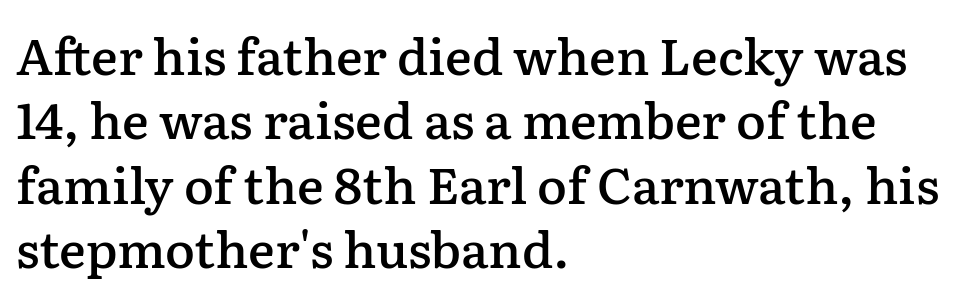
{"serif": "yes", "italic": "no", "bold": "semi", "weight": "semibold", "width": "normal", "stroke_contrast": "low", "x_height": "medium", "monospaced": "no", "underline": "no", "align": "left", "line_spacing": "normal", "line_spacing_ratio": 1.29, "letter_spacing": "normal", "letter_spacing_em": 0.0, "glyph_px": 50}
